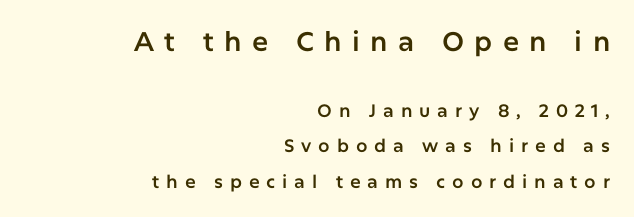
Q: Is the text italic (slanted)? A: No, it is upright.
Q: Is the text underlined? A: No.
Q: How is the paragraph aligned? A: Right-aligned.
Q: Is the spacing between letters normal or unusually wide? A: Unusually wide.
Q: Is the spacing between lines tight, normal or loose? A: Loose.
Q: Which block of text is set in a larger size, the first (top) or the second (bottom)? A: The first (top) one.
